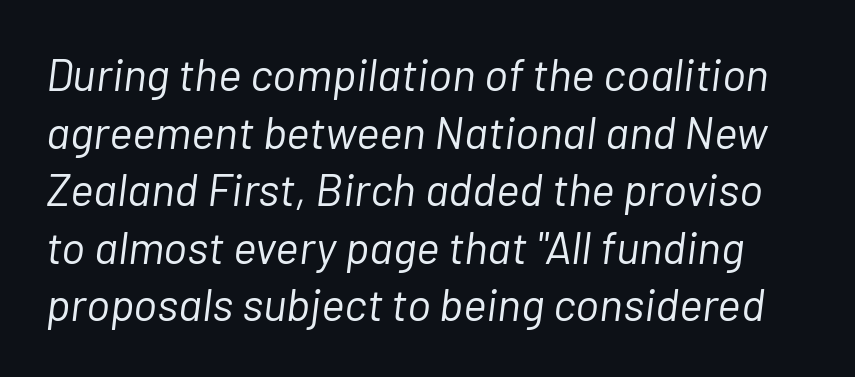
Q: Is the text bold? A: No.
Q: Is the text italic (slanted)? A: Yes, it leans right by about 7 degrees.
Q: Is the text underlined? A: No.
Q: Is the spacing between letters normal or unusually wide? A: Normal.
Q: Is the spacing between lines tight, normal or loose? A: Normal.
Q: Width (condensed, normal, or wide)? A: Normal.
Q: Stroke contrast? A: Low.
Q: x-height? A: Medium.
Q: Monospaced? A: No.
